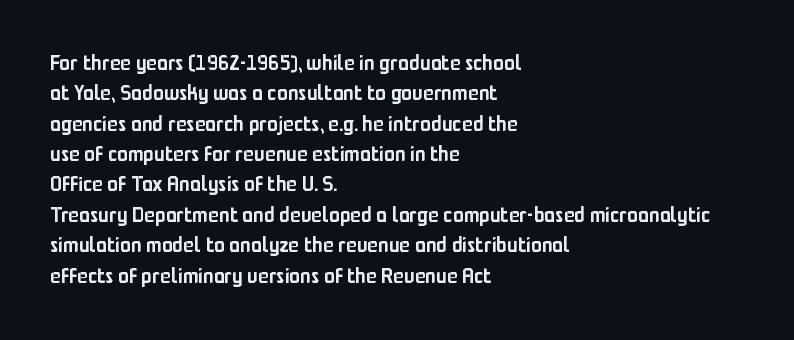
{"italic": "no", "bold": "semi", "underline": "no", "align": "left", "line_spacing": "normal", "line_spacing_ratio": 1.38, "letter_spacing": "normal", "letter_spacing_em": 0.0, "glyph_px": 22}
